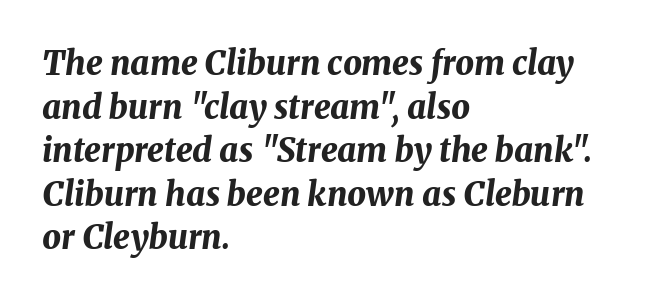
Every letter is thick-stroked: bold, no question. The vertical gap from one line to the next is medium. Yep, that's italic — everything's leaning. These lines are rendered in a variable-pitch font. Check the space under the baseline: it is left empty. The text block is weighted toward the left margin, trailing off unevenly rightward.
